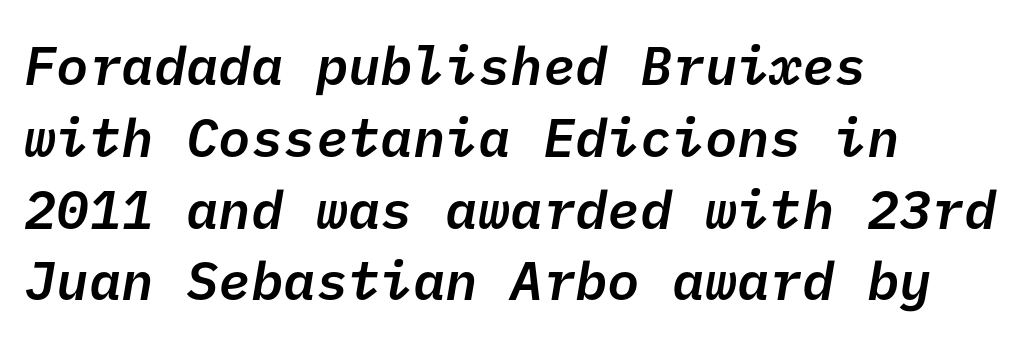
The image shows 54 px semibold sans-serif type; set left-aligned, normal line spacing (1.33x), normal letter spacing, not underlined; low stroke contrast and a medium x-height.
